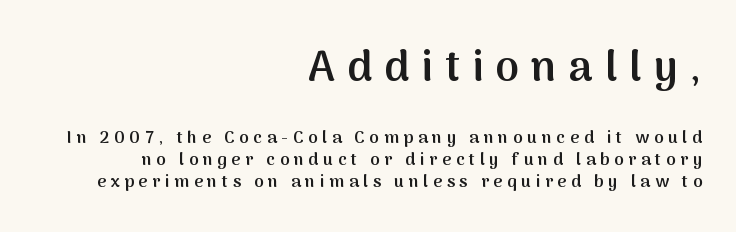
{"serif": "no", "italic": "no", "bold": "semi", "weight": "semibold", "width": "normal", "stroke_contrast": "medium", "x_height": "medium", "monospaced": "no", "underline": "no", "align": "right", "line_spacing": "normal", "line_spacing_ratio": 1.3, "letter_spacing": "wide", "letter_spacing_em": 0.28, "larger_block": "first", "size_ratio": 2.53, "glyph_px": 43}
